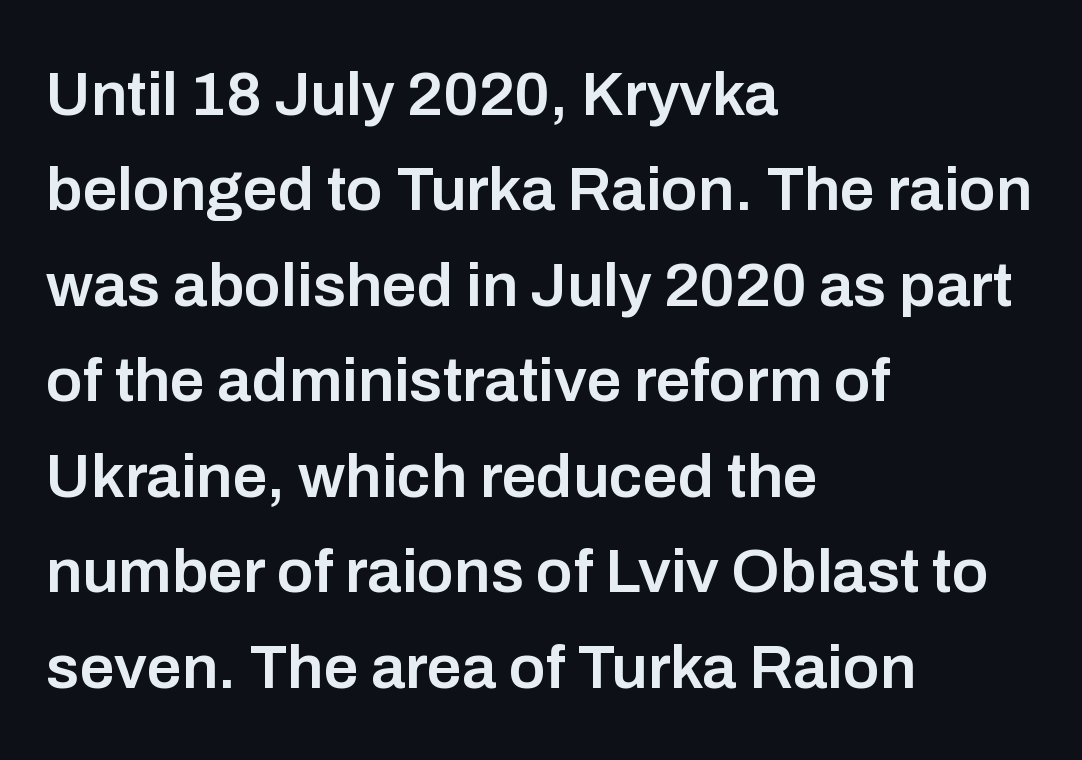
{"serif": "no", "italic": "no", "bold": "semi", "weight": "semibold", "width": "normal", "stroke_contrast": "low", "x_height": "medium", "monospaced": "no", "underline": "no", "align": "left", "line_spacing": "normal", "line_spacing_ratio": 1.54, "letter_spacing": "normal", "letter_spacing_em": 0.0, "glyph_px": 62}
